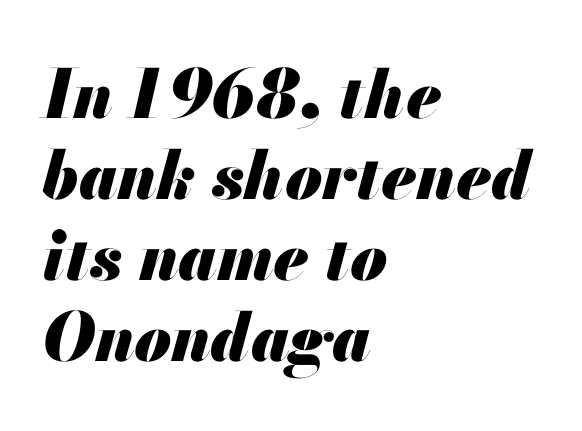
Plain, unruled lines of type. The tracking reads as untouched default to a designer's eye. Where is the straight margin? On the left. There's an unmistakable incline to the writing here.
